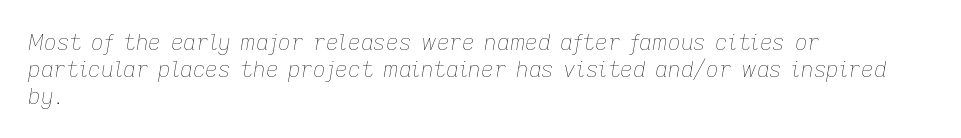
Q: Is the text bold? A: No.
Q: Is the text italic (slanted)? A: Yes, it leans right by about 9 degrees.
Q: Is the text underlined? A: No.
Q: How is the paragraph aligned? A: Left-aligned.
Q: Is the spacing between letters normal or unusually wide? A: Normal.
